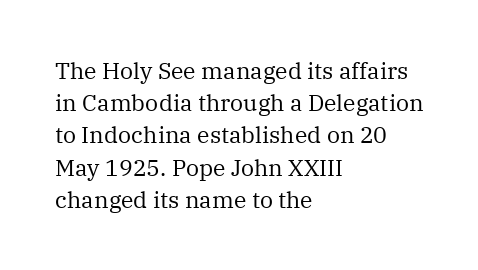
Q: Is the text bold? A: No.
Q: Is the text italic (slanted)? A: No, it is upright.
Q: Is the text underlined? A: No.
Q: How is the paragraph aligned? A: Left-aligned.
Q: Is the spacing between letters normal or unusually wide? A: Normal.
Q: Is the spacing between lines tight, normal or loose? A: Normal.
